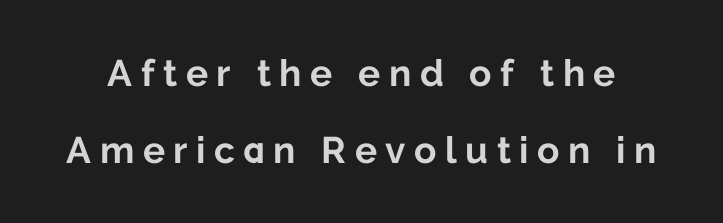
The image shows 37 px bold sans-serif type, upright; set loose line spacing (2.08x), unusually wide letter spacing (+0.23 em), not underlined; low stroke contrast and a medium x-height.
